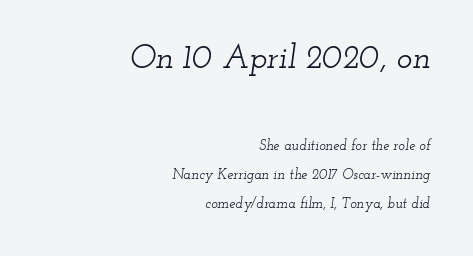
Q: Is the text italic (slanted)? A: Yes, it leans right by about 12 degrees.
Q: Is the typeface a serif or a sans-serif typeface? A: Serif.
Q: Is the text underlined? A: No.
Q: How is the paragraph aligned? A: Right-aligned.
Q: Is the spacing between letters normal or unusually wide? A: Normal.
Q: Is the spacing between lines tight, normal or loose? A: Loose.
Q: Which block of text is set in a larger size, the first (top) or the second (bottom)? A: The first (top) one.
Q: Width (condensed, normal, or wide)? A: Wide.
Q: Stroke contrast? A: Low.
Q: x-height? A: Small.
Q: Monospaced? A: No.
